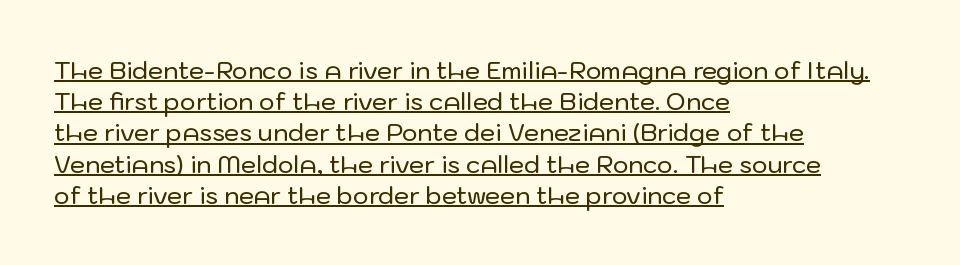
Q: Is the text italic (slanted)? A: No, it is upright.
Q: Is the text underlined? A: Yes.
Q: How is the paragraph aligned? A: Left-aligned.
Q: Is the spacing between letters normal or unusually wide? A: Normal.
Q: Is the spacing between lines tight, normal or loose? A: Normal.
